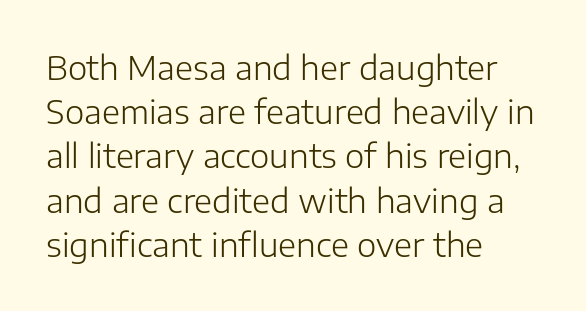
The image shows 33 px light sans-serif type, upright; set left-aligned, normal line spacing (1.34x), normal letter spacing, not underlined; low stroke contrast and a medium x-height.
